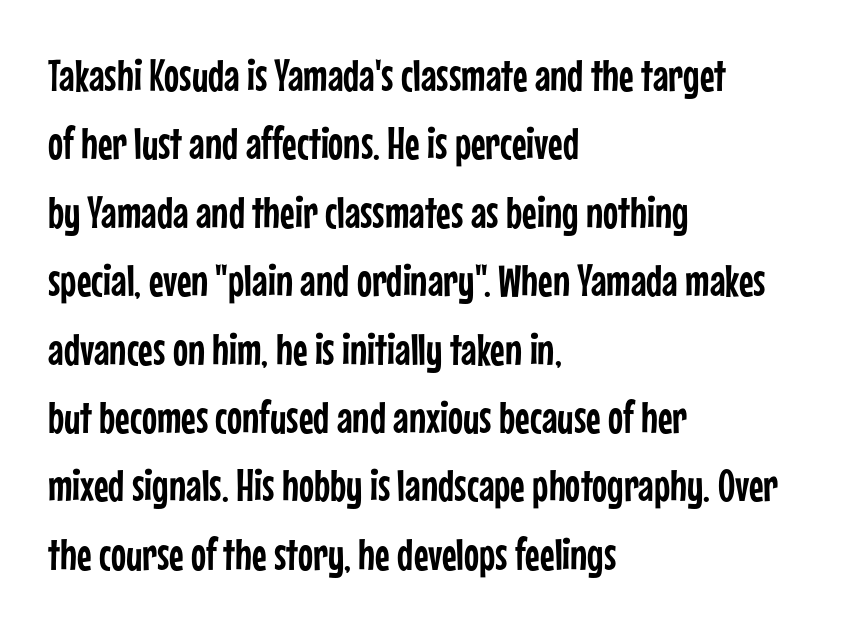
Q: Is the text italic (slanted)? A: No, it is upright.
Q: Is the typeface a serif or a sans-serif typeface? A: Sans-serif.
Q: Is the text underlined? A: No.
Q: How is the paragraph aligned? A: Left-aligned.
Q: Is the spacing between letters normal or unusually wide? A: Normal.
Q: Is the spacing between lines tight, normal or loose? A: Normal.
Q: Width (condensed, normal, or wide)? A: Condensed.
Q: Stroke contrast? A: Low.
Q: x-height? A: Medium.
Q: Monospaced? A: No.
